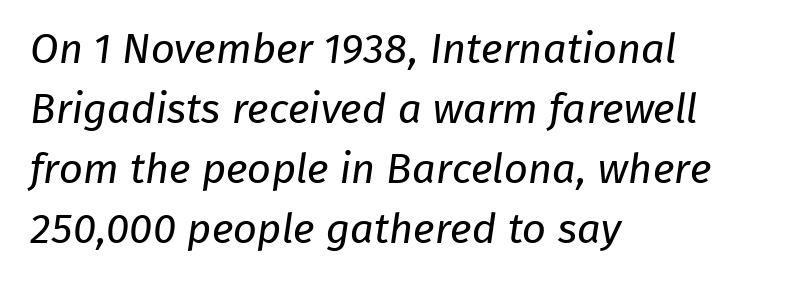
Q: Is the text bold? A: No.
Q: Is the typeface a serif or a sans-serif typeface? A: Sans-serif.
Q: Is the text underlined? A: No.
Q: How is the paragraph aligned? A: Left-aligned.
Q: Is the spacing between letters normal or unusually wide? A: Normal.
Q: Is the spacing between lines tight, normal or loose? A: Normal.
Q: Width (condensed, normal, or wide)? A: Normal.
Q: Stroke contrast? A: Low.
Q: x-height? A: Medium.
Q: Monospaced? A: No.
